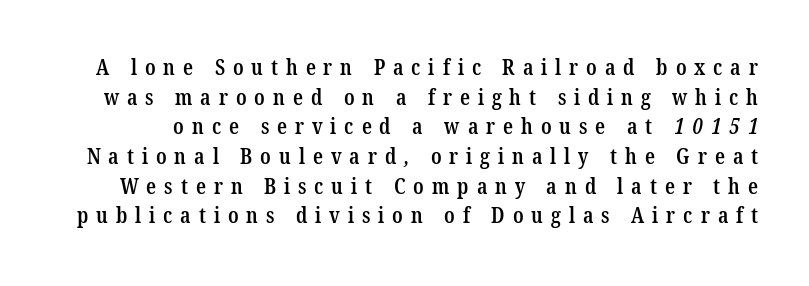
{"bold": "semi", "underline": "no", "line_spacing": "normal", "line_spacing_ratio": 1.35, "letter_spacing": "wide", "letter_spacing_em": 0.36, "glyph_px": 22}
